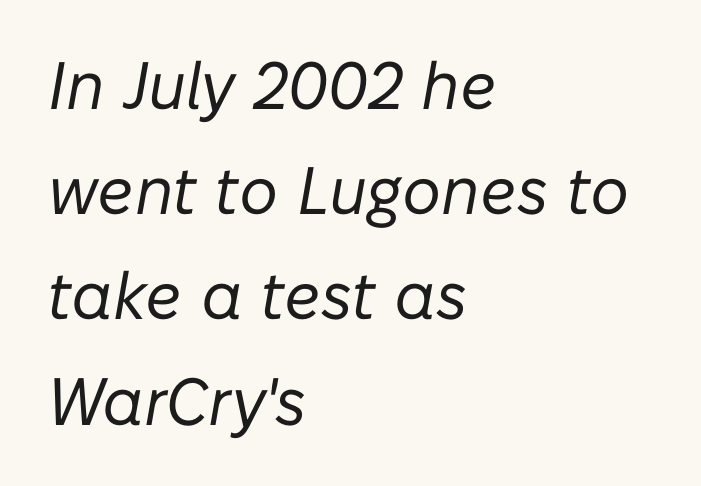
{"italic": "yes", "lean": "right", "slant_degrees": 10, "bold": "no", "weight": "regular", "width": "normal", "stroke_contrast": "low", "x_height": "medium", "monospaced": "no", "underline": "no", "align": "left", "line_spacing": "normal", "line_spacing_ratio": 1.57, "letter_spacing": "normal", "letter_spacing_em": 0.0, "glyph_px": 67}
